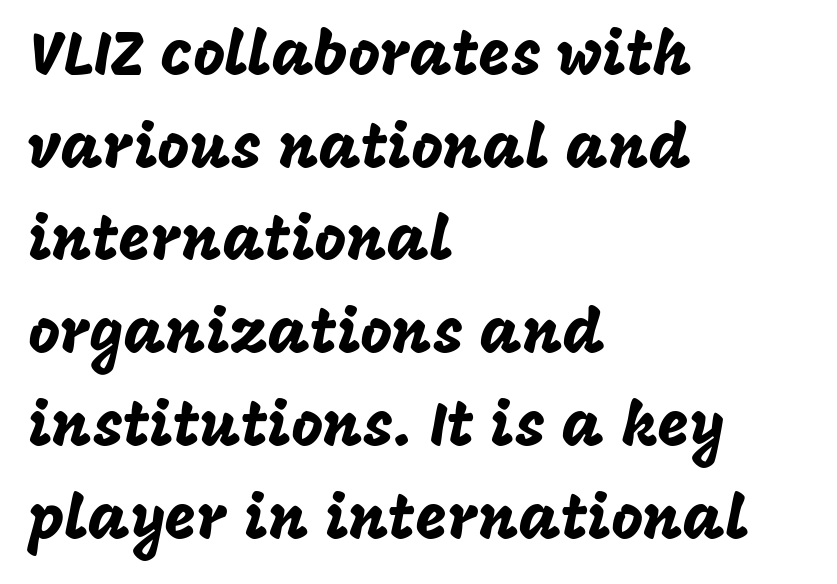
Q: Is the text italic (slanted)? A: Yes.
Q: Is the typeface a serif or a sans-serif typeface? A: Sans-serif.
Q: Is the text underlined? A: No.
Q: How is the paragraph aligned? A: Left-aligned.
Q: Is the spacing between letters normal or unusually wide? A: Normal.
Q: Is the spacing between lines tight, normal or loose? A: Normal.
Q: Width (condensed, normal, or wide)? A: Normal.
Q: Stroke contrast? A: Low.
Q: x-height? A: Large.
Q: Monospaced? A: No.
